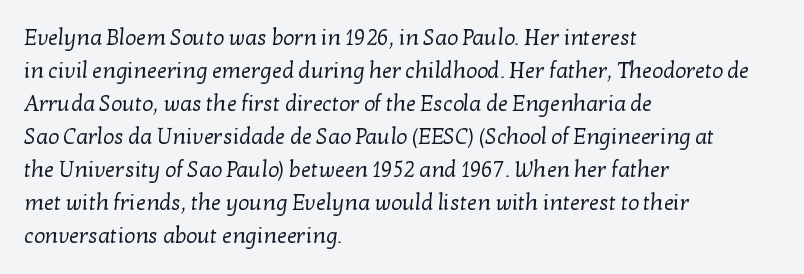
{"bold": "no", "underline": "no", "align": "left", "line_spacing": "normal", "line_spacing_ratio": 1.5, "letter_spacing": "normal", "letter_spacing_em": 0.0, "glyph_px": 22}
